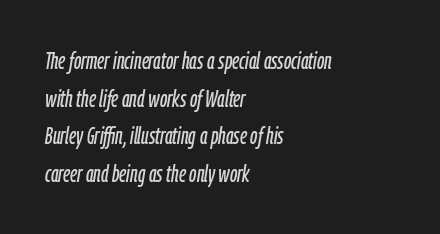
The image shows 24 px text type, italic (leaning right); set left-aligned, normal line spacing (1.57x), normal letter spacing, not underlined.
